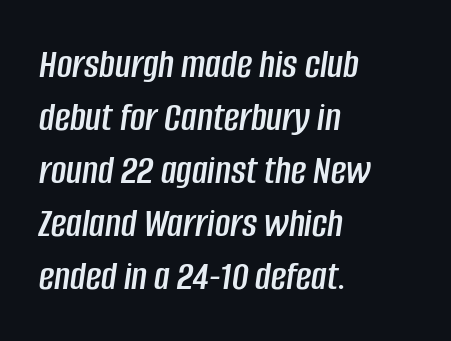
The tracking reads as untouched default to a designer's eye. Proportional: the letters do not fall into vertical columns. The lettering tilts uniformly, giving the passage an italic look. Layout note: lines flush left.
